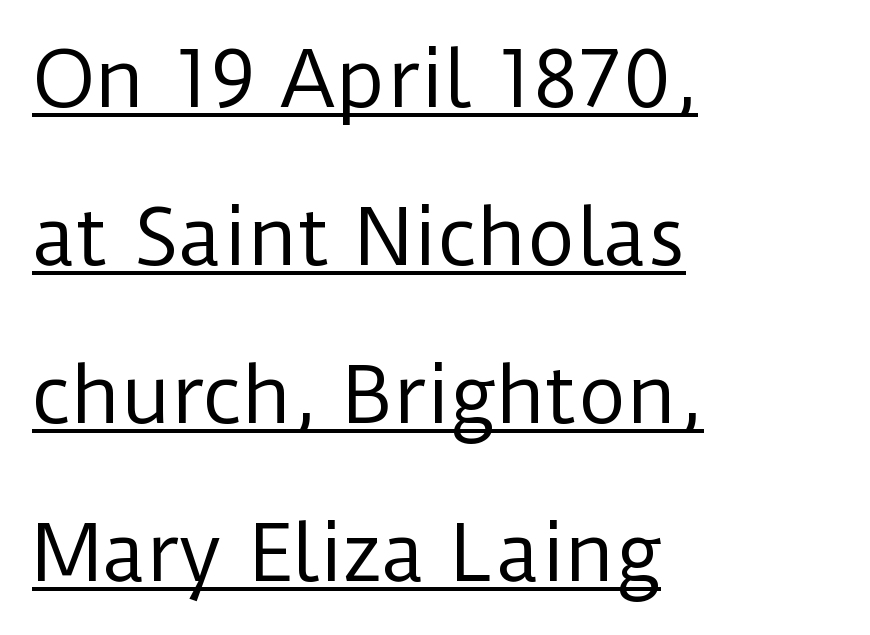
{"serif": "no", "italic": "no", "bold": "no", "weight": "regular", "width": "normal", "stroke_contrast": "low", "x_height": "medium", "monospaced": "no", "underline": "yes", "align": "left", "line_spacing": "loose", "line_spacing_ratio": 2.08, "letter_spacing": "normal", "letter_spacing_em": 0.0, "glyph_px": 76}
